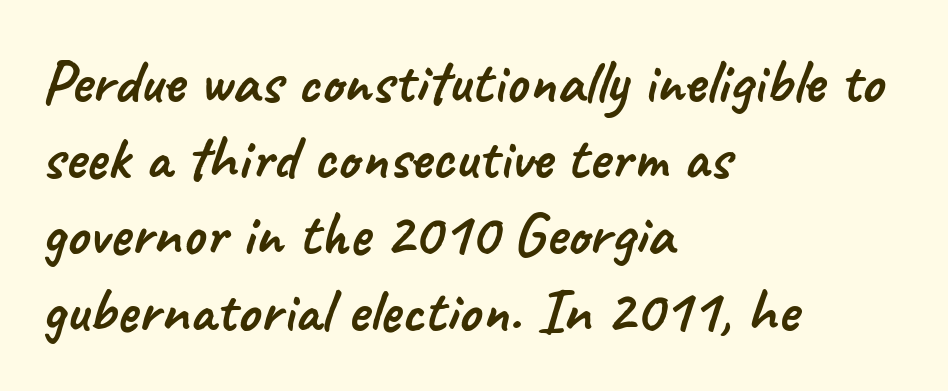
Looks like regular typesetting: each glyph gets only the width it needs. The glyphs are unaccompanied by any horizontal stroke below them. Where is the straight margin? On the left. Spacing between characters is what you'd get straight out of the box.
